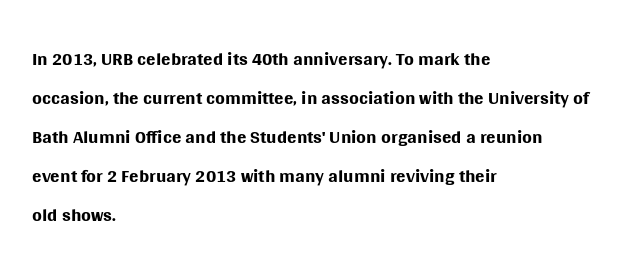
The image shows 28 px regular-weight sans-serif type, upright; set left-aligned, normal line spacing (1.39x), normal letter spacing, not underlined; medium stroke contrast and a large x-height.
